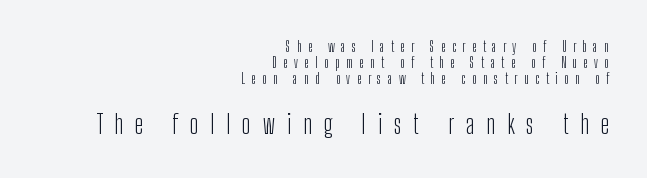
{"italic": "no", "bold": "no", "underline": "no", "align": "right", "line_spacing_ratio": 1.16, "letter_spacing": "wide", "letter_spacing_em": 0.46, "larger_block": "second", "size_ratio": 1.86, "glyph_px": 26}
